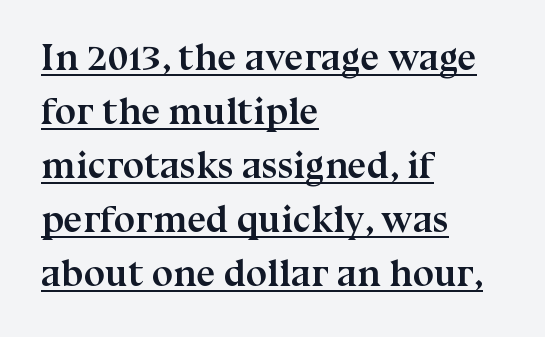
Q: Is the text bold? A: Yes.
Q: Is the text italic (slanted)? A: No, it is upright.
Q: Is the typeface a serif or a sans-serif typeface? A: Serif.
Q: Is the text underlined? A: Yes.
Q: How is the paragraph aligned? A: Left-aligned.
Q: Is the spacing between letters normal or unusually wide? A: Normal.
Q: Is the spacing between lines tight, normal or loose? A: Normal.
Q: Width (condensed, normal, or wide)? A: Normal.
Q: Stroke contrast? A: Medium.
Q: x-height? A: Medium.
Q: Monospaced? A: No.
